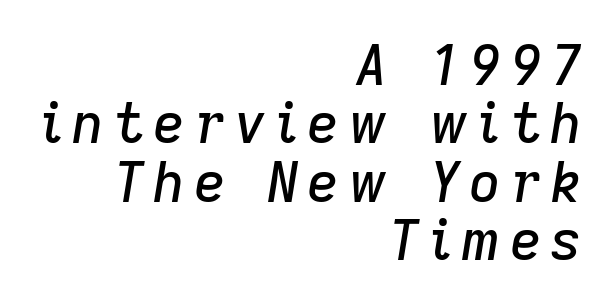
A clean baseline with only descenders dipping below it. Proportional: the letters do not fall into vertical columns. Vertically, the passage feels compressed, each row crowding the next. Every character sits at an angle, as italics do. Which margin do the lines hug? The right one — the left edge is uneven.
